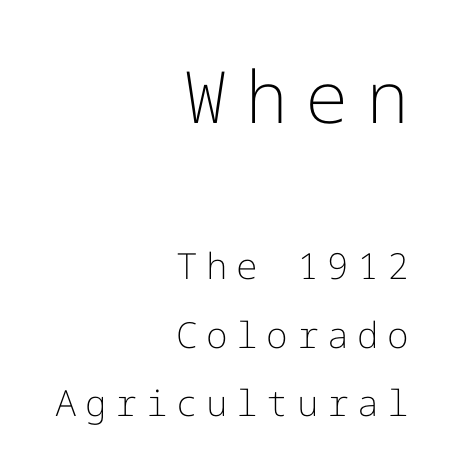
{"serif": "no", "italic": "no", "bold": "no", "weight": "light", "width": "normal", "stroke_contrast": "low", "x_height": "medium", "underline": "no", "align": "right", "line_spacing": "loose", "line_spacing_ratio": 1.9, "letter_spacing": "wide", "letter_spacing_em": 0.24, "larger_block": "first", "size_ratio": 2.0, "glyph_px": 72}
